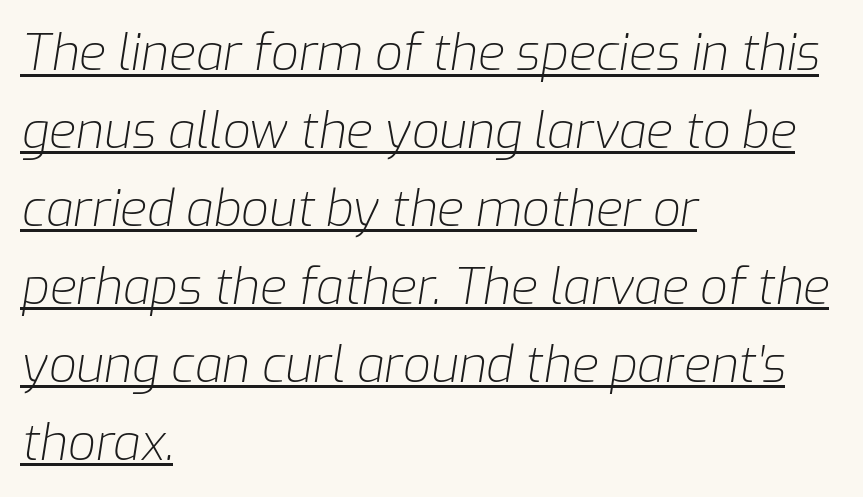
The image shows 49 px light type, italic (leaning right); set left-aligned, normal line spacing (1.59x), normal letter spacing, underlined; low stroke contrast and a medium x-height.
